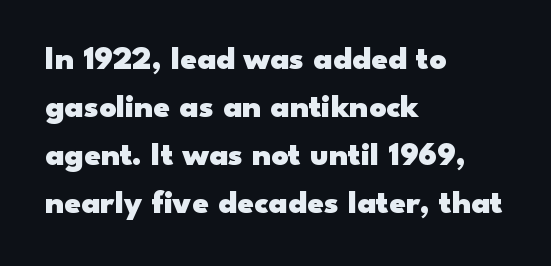
Q: Is the text bold? A: Yes.
Q: Is the text italic (slanted)? A: No, it is upright.
Q: Is the typeface a serif or a sans-serif typeface? A: Sans-serif.
Q: Is the text underlined? A: No.
Q: How is the paragraph aligned? A: Left-aligned.
Q: Is the spacing between letters normal or unusually wide? A: Normal.
Q: Is the spacing between lines tight, normal or loose? A: Normal.
Q: Width (condensed, normal, or wide)? A: Wide.
Q: Stroke contrast? A: Low.
Q: x-height? A: Small.
Q: Monospaced? A: No.
